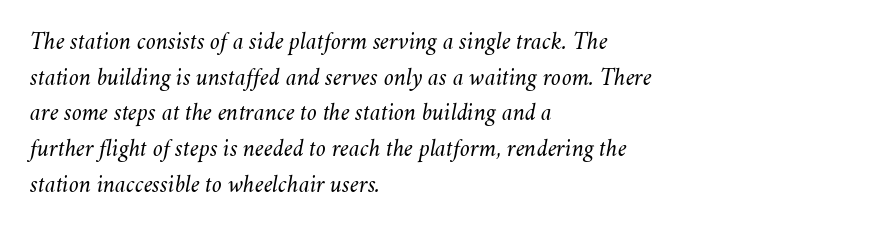
Evenly set lines give the paragraph a standard silhouette. Short note: letters normally spaced. The passage shown is not underscored anywhere. Which margin do the lines hug? The left one — the right edge is uneven. Letters have the restrained weight of plain body copy at most.
